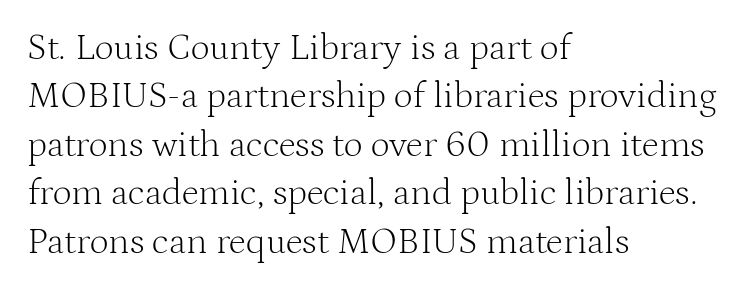
Clear beneath every line of the passage. A typesetter would label this face a serif. The lettering stays uniformly vertical, giving the passage a roman look. Each line starts at the same left margin while the right side varies. This sample keeps an unexceptional amount of space between lines. The passage shown is typed in a proportional face where columns would drift.
